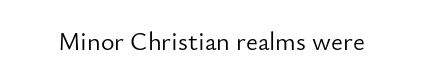
Q: Is the text bold? A: No.
Q: Is the text italic (slanted)? A: No, it is upright.
Q: Is the text underlined? A: No.
Q: Is the spacing between letters normal or unusually wide? A: Normal.
